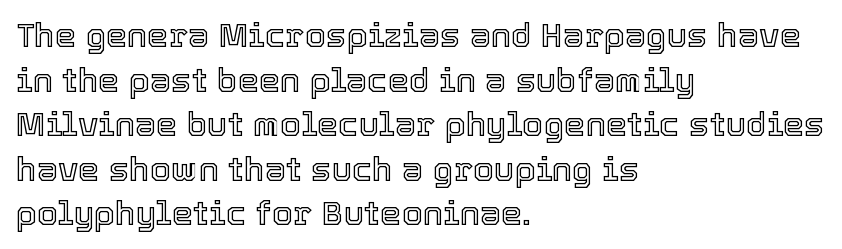
Horizontally, the lines are justified to the leading edge only. Glyph-to-glyph distance matches everyday printed text. The line-height multiplier appears to be the usual default. Letters rest on an invisible, unmarked baseline.
